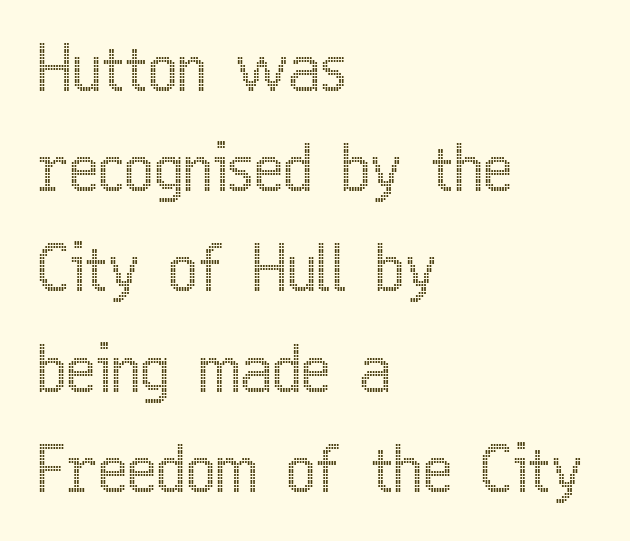
Rendered with straight, roman letterforms. A classic flush-left, rag-right setting is used for this passage. Inter-character spacing is left at the font's built-in metrics. Bare-footed words on every line. These lines are rendered in a variable-pitch font. Reading down the column, the eye jumps a familiar distance to each next line.
